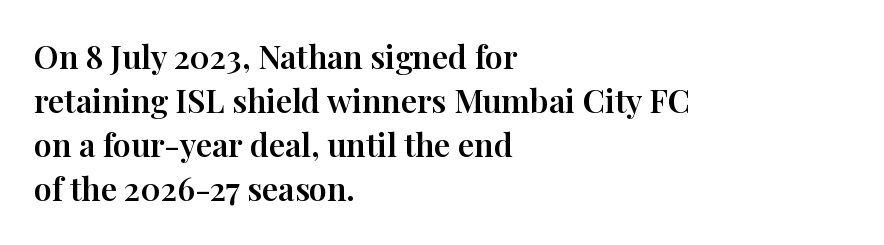
Q: Is the text italic (slanted)? A: No, it is upright.
Q: Is the typeface a serif or a sans-serif typeface? A: Serif.
Q: Is the text underlined? A: No.
Q: How is the paragraph aligned? A: Left-aligned.
Q: Is the spacing between letters normal or unusually wide? A: Normal.
Q: Is the spacing between lines tight, normal or loose? A: Normal.
Q: Width (condensed, normal, or wide)? A: Normal.
Q: Stroke contrast? A: High.
Q: x-height? A: Medium.
Q: Monospaced? A: No.
